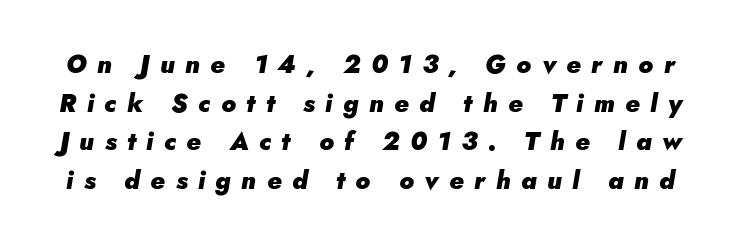
The image shows 25 px bold type, italic (leaning right); set normal line spacing (1.55x), unusually wide letter spacing (+0.42 em), not underlined.
